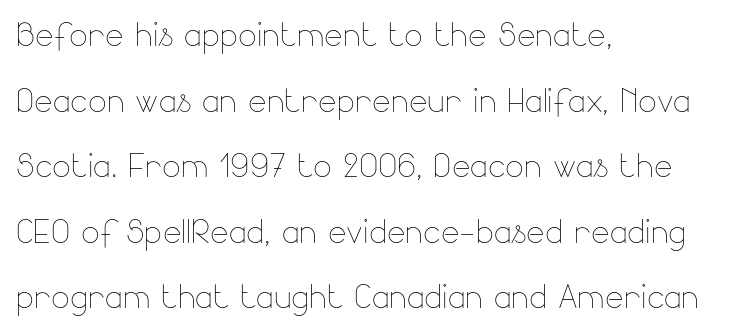
What stands out about the letter spacing? Nothing — it is the standard amount. In CSS terms this would be text-align: left. Unlike italic type, these characters show no tilt at all. Only glyphs here, with clear space below each row. Spacing verdict: proportional, widths tailored to each character. Weight: regular or lighter.
